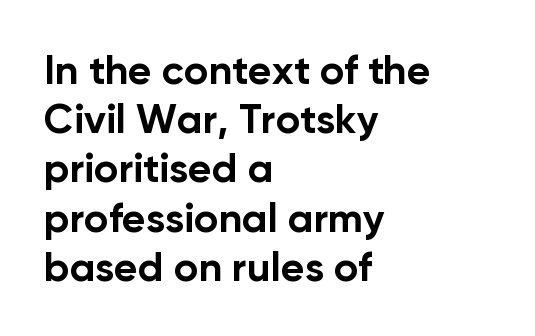
The image shows 41 px bold sans-serif type, upright; set left-aligned, line spacing 1.2x, normal letter spacing, not underlined; low stroke contrast and a medium x-height.
